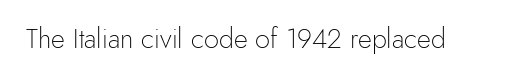
The image shows 27 px text type, upright; set normal letter spacing, not underlined.
